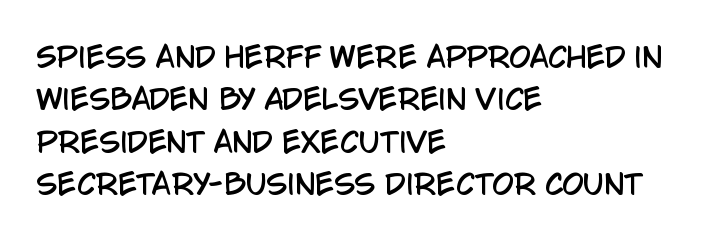
Q: Is the text italic (slanted)? A: No, it is upright.
Q: Is the typeface a serif or a sans-serif typeface? A: Sans-serif.
Q: Is the text underlined? A: No.
Q: How is the paragraph aligned? A: Left-aligned.
Q: Is the spacing between letters normal or unusually wide? A: Normal.
Q: Is the spacing between lines tight, normal or loose? A: Normal.
Q: Width (condensed, normal, or wide)? A: Condensed.
Q: Stroke contrast? A: Low.
Q: x-height? A: Large.
Q: Monospaced? A: No.
